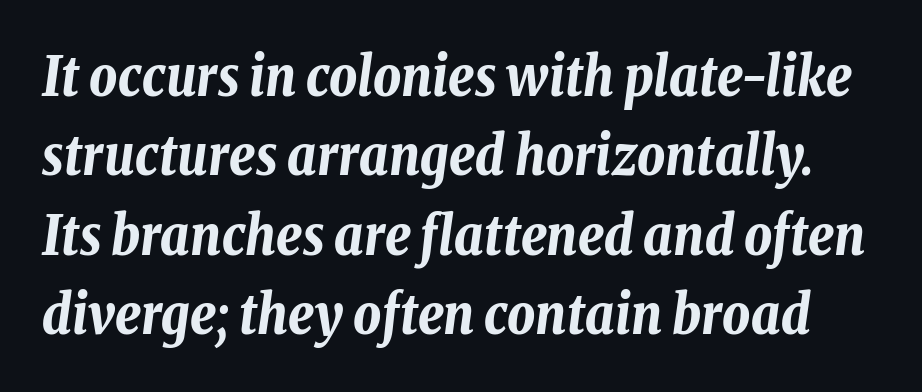
The image shows 54 px bold, condensed type, italic (leaning right); set normal line spacing (1.47x), normal letter spacing, not underlined; low stroke contrast and a medium x-height.
